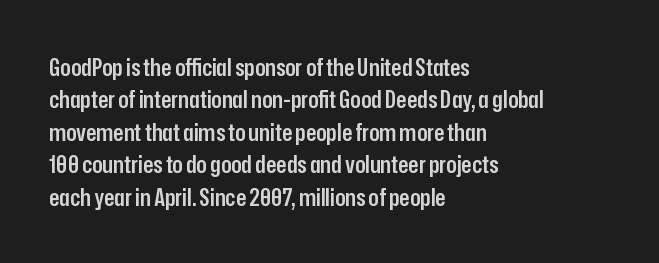
Q: Is the text bold? A: Semi-bold.
Q: Is the text italic (slanted)? A: No, it is upright.
Q: Is the text underlined? A: No.
Q: How is the paragraph aligned? A: Left-aligned.
Q: Is the spacing between letters normal or unusually wide? A: Normal.
Q: Is the spacing between lines tight, normal or loose? A: Normal.
